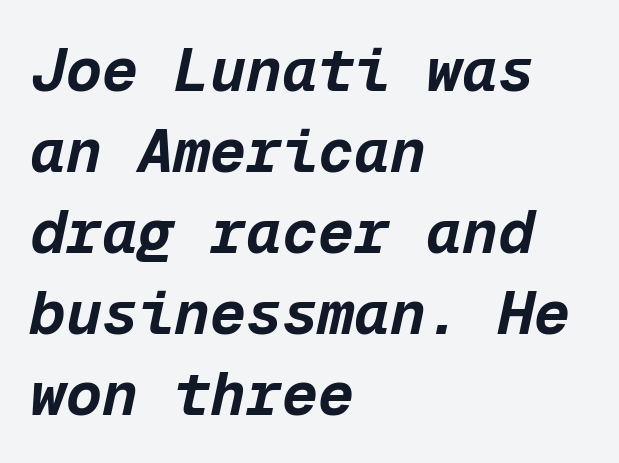
Q: Is the text bold? A: Yes.
Q: Is the text italic (slanted)? A: Yes, it leans right by about 12 degrees.
Q: Is the text underlined? A: No.
Q: How is the paragraph aligned? A: Left-aligned.
Q: Is the spacing between letters normal or unusually wide? A: Normal.
Q: Is the spacing between lines tight, normal or loose? A: Normal.
Q: Width (condensed, normal, or wide)? A: Normal.
Q: Stroke contrast? A: Low.
Q: x-height? A: Medium.
Q: Monospaced? A: Yes.
